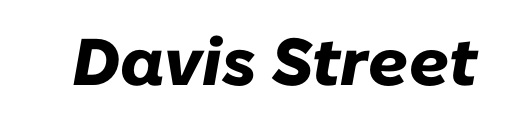
Q: Is the text bold? A: Yes.
Q: Is the text italic (slanted)? A: Yes, it leans right by about 10 degrees.
Q: Is the text underlined? A: No.
Q: Is the spacing between letters normal or unusually wide? A: Normal.
Q: Width (condensed, normal, or wide)? A: Normal.
Q: Stroke contrast? A: Low.
Q: x-height? A: Medium.
Q: Monospaced? A: No.
